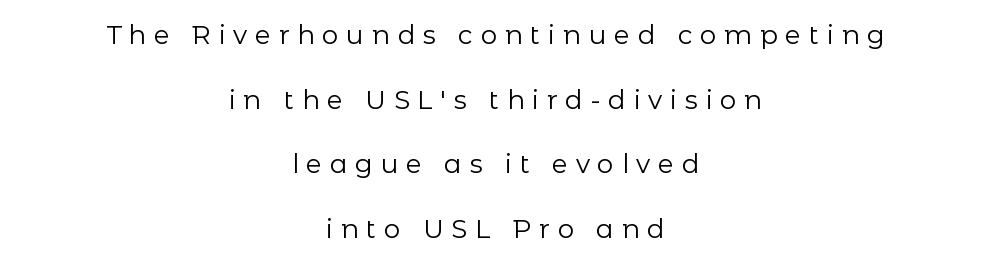
The image shows 26 px text type, upright; set centered, loose line spacing (2.49x), unusually wide letter spacing (+0.3 em), not underlined.
